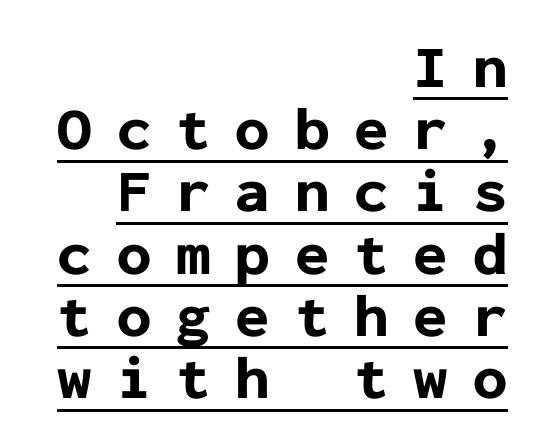
Q: Is the text bold? A: Yes.
Q: Is the text italic (slanted)? A: No, it is upright.
Q: Is the typeface a serif or a sans-serif typeface? A: Sans-serif.
Q: Is the text underlined? A: Yes.
Q: How is the paragraph aligned? A: Right-aligned.
Q: Is the spacing between letters normal or unusually wide? A: Unusually wide.
Q: Is the spacing between lines tight, normal or loose? A: Tight.
Q: Width (condensed, normal, or wide)? A: Normal.
Q: Stroke contrast? A: Low.
Q: x-height? A: Medium.
Q: Monospaced? A: Yes.
